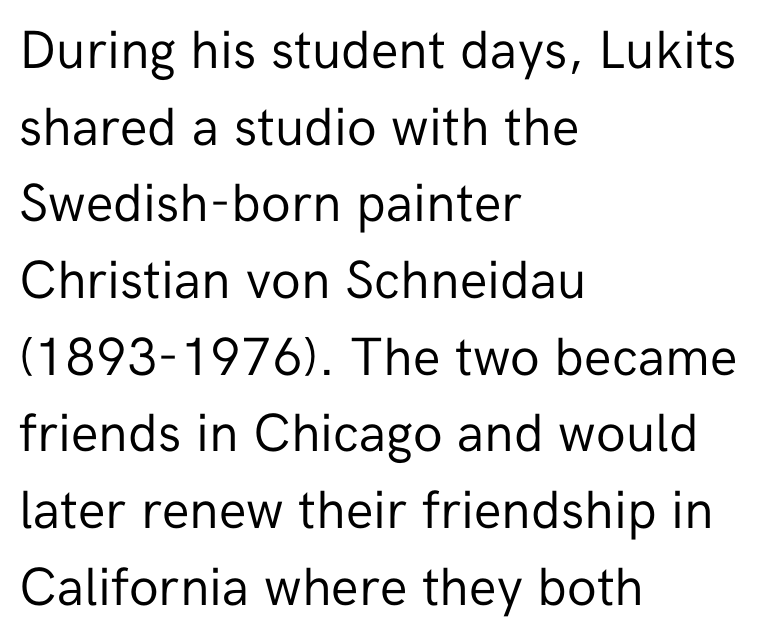
{"serif": "no", "italic": "no", "bold": "no", "weight": "regular", "width": "normal", "stroke_contrast": "low", "x_height": "medium", "monospaced": "no", "underline": "no", "align": "left", "line_spacing": "normal", "line_spacing_ratio": 1.42, "letter_spacing": "normal", "letter_spacing_em": 0.0, "glyph_px": 54}
